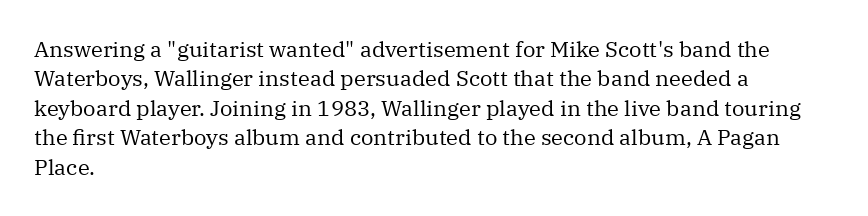
{"italic": "no", "bold": "no", "underline": "no", "align": "left", "line_spacing": "normal", "line_spacing_ratio": 1.34, "letter_spacing": "normal", "letter_spacing_em": 0.0, "glyph_px": 22}
